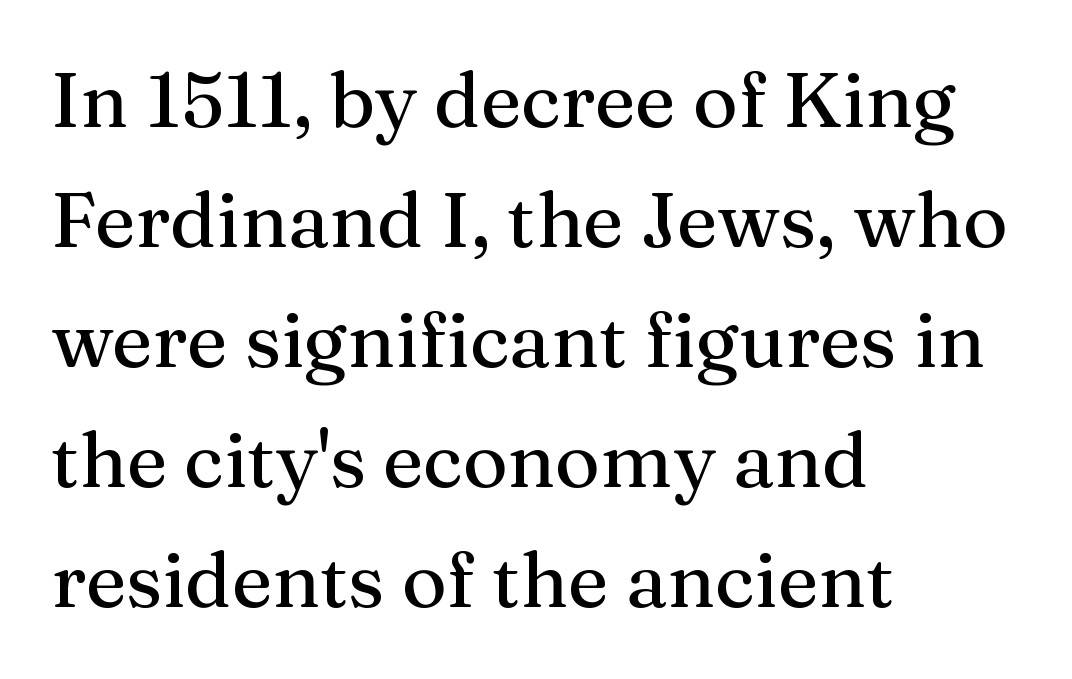
The image shows 77 px serif type, upright; set left-aligned, normal line spacing (1.56x), normal letter spacing, not underlined; medium stroke contrast and a medium x-height.
